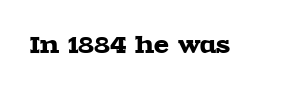
The image shows 22 px text type, upright; set normal letter spacing, not underlined.
